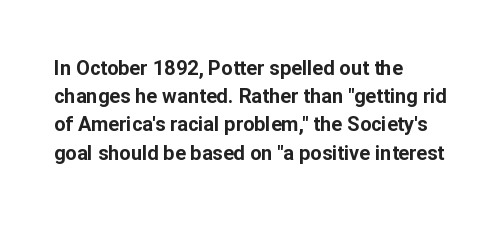
{"italic": "no", "bold": "yes", "underline": "no", "align": "left", "line_spacing": "normal", "line_spacing_ratio": 1.41, "letter_spacing": "normal", "letter_spacing_em": 0.0, "glyph_px": 20}
